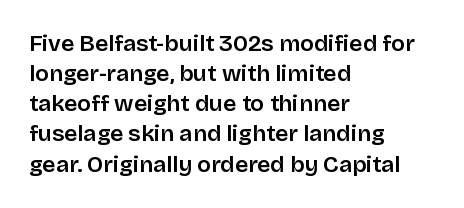
{"italic": "no", "underline": "no", "align": "left", "line_spacing": "normal", "line_spacing_ratio": 1.31, "letter_spacing": "normal", "letter_spacing_em": 0.0, "glyph_px": 23}
